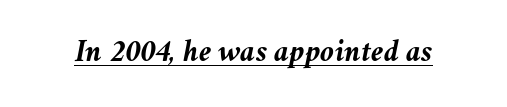
The image shows 32 px semibold type, italic (leaning right); set normal letter spacing, underlined; medium stroke contrast and a medium x-height.
